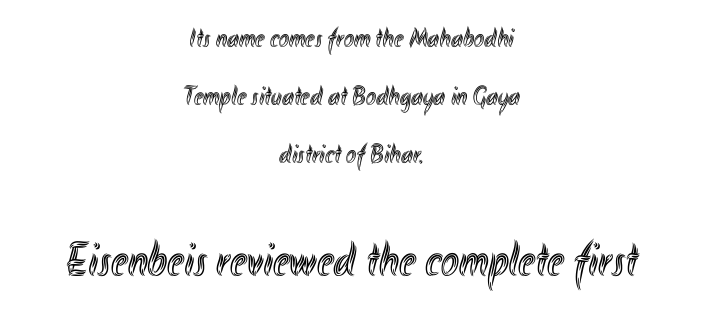
The image shows 48 px condensed type; set centered, loose line spacing (2.15x), normal letter spacing, not underlined; the second (bottom) block is 1.78x larger; a small x-height.
